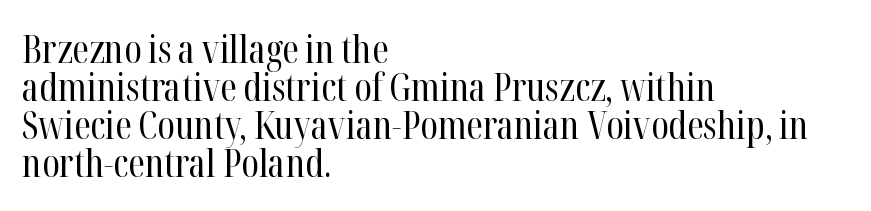
Q: Is the text bold? A: No.
Q: Is the text italic (slanted)? A: No, it is upright.
Q: Is the typeface a serif or a sans-serif typeface? A: Serif.
Q: Is the text underlined? A: No.
Q: How is the paragraph aligned? A: Left-aligned.
Q: Is the spacing between letters normal or unusually wide? A: Normal.
Q: Is the spacing between lines tight, normal or loose? A: Tight.
Q: Width (condensed, normal, or wide)? A: Condensed.
Q: Stroke contrast? A: High.
Q: x-height? A: Medium.
Q: Monospaced? A: No.
